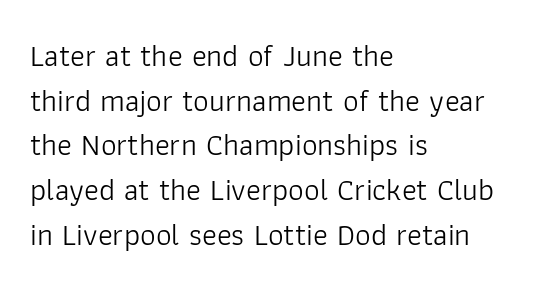
The rendering shows plain stroke endings on the letterforms — a sans-serif design. Lines of text with bare space underneath. The strokes carry an ordinary text weight at most. Leading: standard. Look at the tracking — it's just the regular setting, nothing added.
